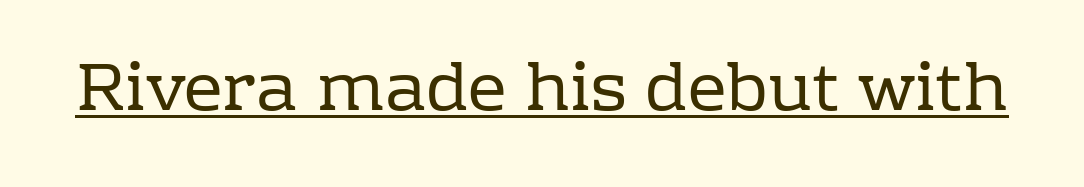
The image shows 68 px regular-weight serif type, upright; set normal letter spacing, underlined; low stroke contrast and a medium x-height.
